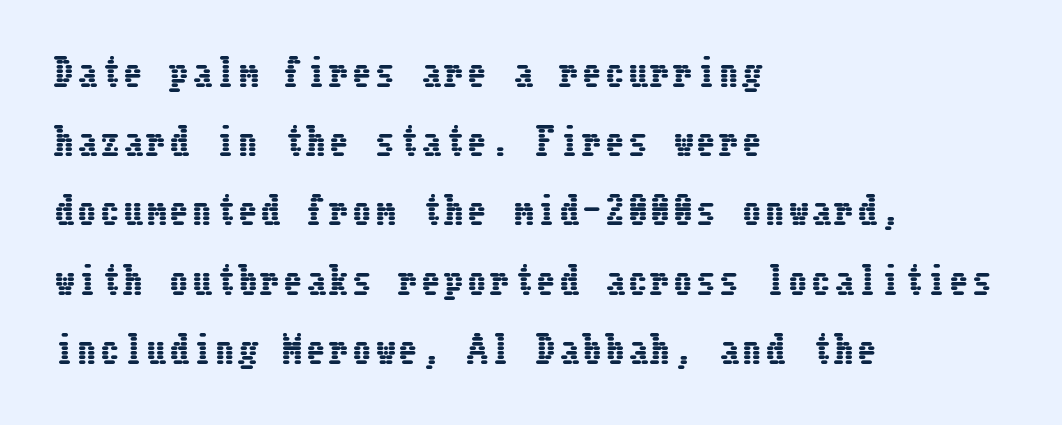
Has an underline been added? It has not. No italicization has been applied; the sample stays upright. The rendering anchors every line to the left-hand side.
